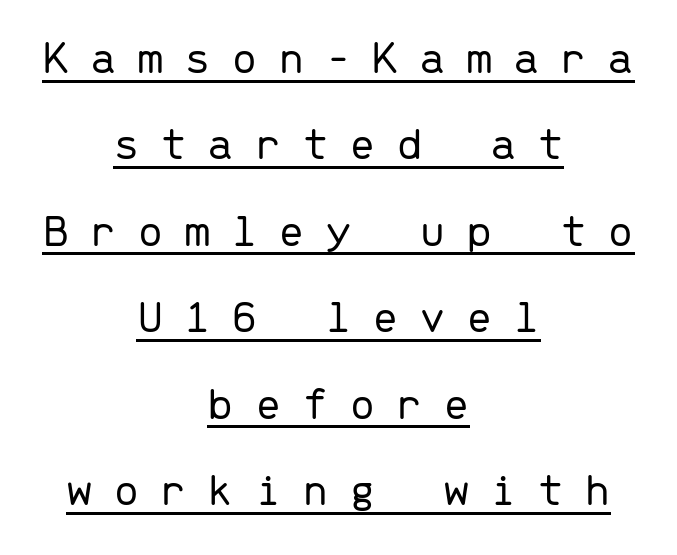
The image shows 48 px light sans-serif type, upright, monospaced; set centered, line spacing 1.8x, unusually wide letter spacing (+0.42 em), underlined; low stroke contrast and a medium x-height.
